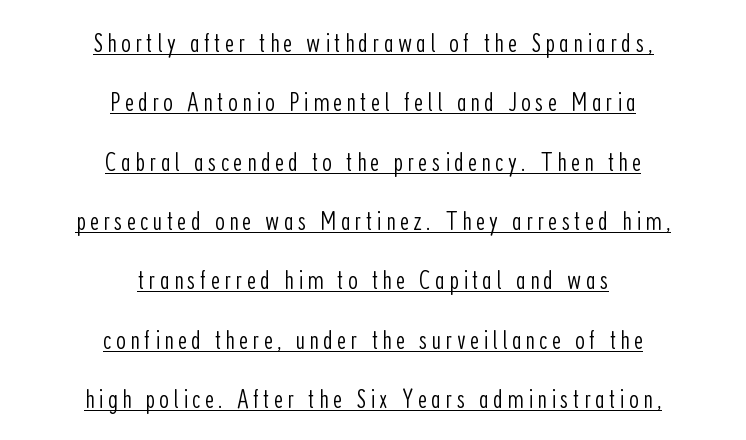
Do the characters align in a grid? No, the font is proportional. Beneath each row of characters lies a ruled line. No italicization has been applied; the sample stays upright. Vertical stems look standard width or narrower in stroke. Does the leading feel generous? Absolutely, it's lavish. Horizontal alignment here is central, giving a formal, balanced look.
